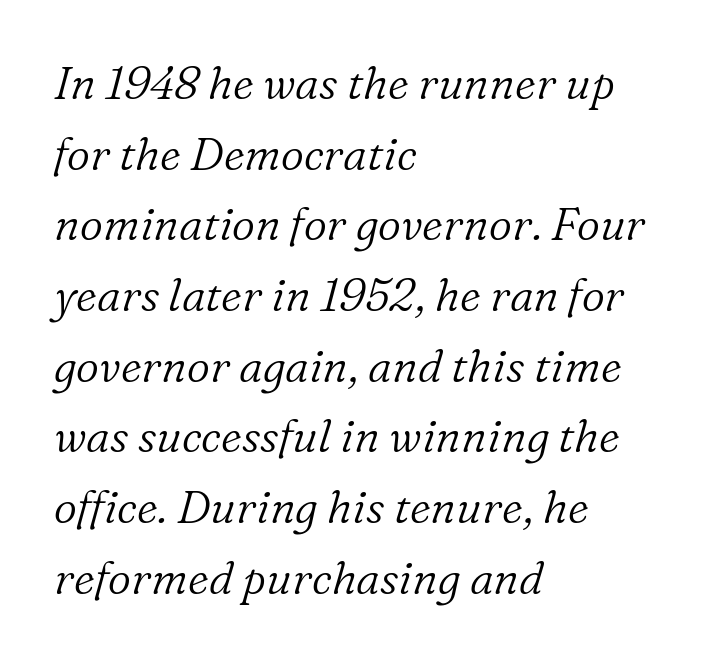
Q: Is the text bold? A: No.
Q: Is the text italic (slanted)? A: Yes, it leans right by about 16 degrees.
Q: Is the typeface a serif or a sans-serif typeface? A: Serif.
Q: Is the text underlined? A: No.
Q: How is the paragraph aligned? A: Left-aligned.
Q: Is the spacing between letters normal or unusually wide? A: Normal.
Q: Is the spacing between lines tight, normal or loose? A: Normal.
Q: Width (condensed, normal, or wide)? A: Normal.
Q: Stroke contrast? A: Low.
Q: x-height? A: Medium.
Q: Monospaced? A: No.
